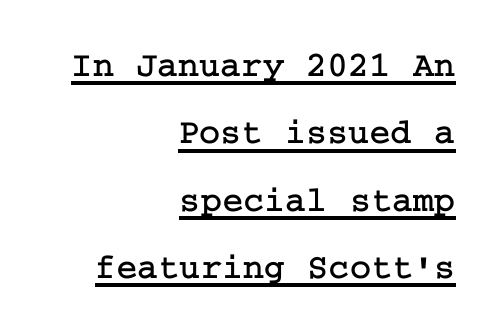
The image shows 36 px serif type, upright; set right-aligned, line spacing 1.87x, normal letter spacing, underlined; low stroke contrast and a medium x-height.
